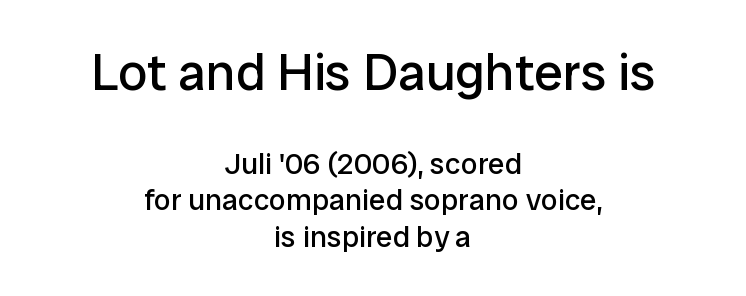
{"serif": "no", "italic": "no", "bold": "no", "weight": "regular", "width": "normal", "stroke_contrast": "low", "x_height": "medium", "monospaced": "no", "underline": "no", "align": "center", "line_spacing_ratio": 1.23, "letter_spacing": "normal", "letter_spacing_em": 0.0, "larger_block": "first", "size_ratio": 1.73, "glyph_px": 52}
